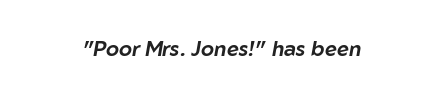
The image shows 21 px text type, italic (leaning right); set centered, normal letter spacing, not underlined.
